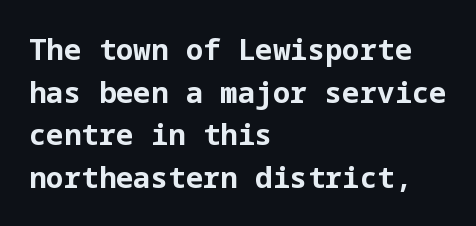
Q: Is the text bold? A: Yes.
Q: Is the text italic (slanted)? A: No, it is upright.
Q: Is the typeface a serif or a sans-serif typeface? A: Sans-serif.
Q: Is the text underlined? A: No.
Q: How is the paragraph aligned? A: Left-aligned.
Q: Is the spacing between letters normal or unusually wide? A: Normal.
Q: Is the spacing between lines tight, normal or loose? A: Normal.
Q: Width (condensed, normal, or wide)? A: Normal.
Q: Stroke contrast? A: Low.
Q: x-height? A: Medium.
